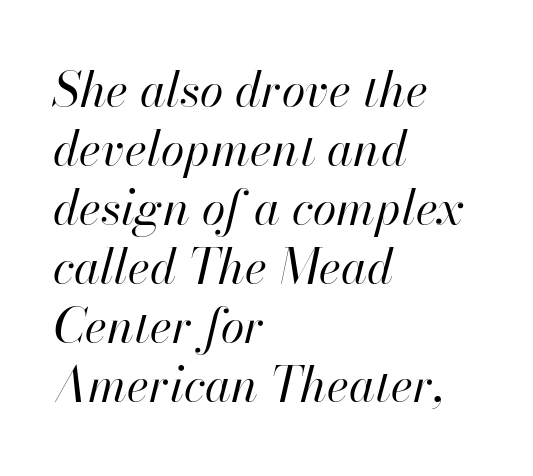
Q: Is the text bold? A: No.
Q: Is the text italic (slanted)? A: Yes, it leans right by about 13 degrees.
Q: Is the text underlined? A: No.
Q: How is the paragraph aligned? A: Left-aligned.
Q: Is the spacing between letters normal or unusually wide? A: Normal.
Q: Width (condensed, normal, or wide)? A: Normal.
Q: Stroke contrast? A: High.
Q: x-height? A: Small.
Q: Monospaced? A: No.
